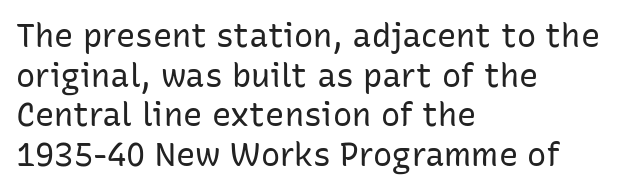
The image shows 32 px regular-weight sans-serif type, upright; set left-aligned, line spacing 1.24x, normal letter spacing, not underlined; low stroke contrast and a medium x-height.
